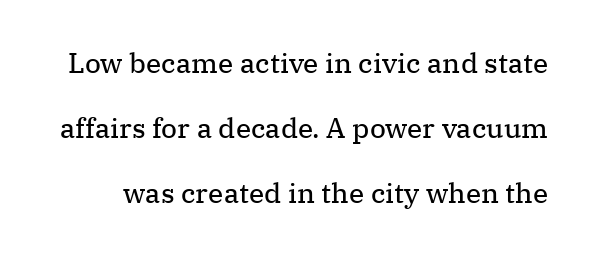
Look at the bottom of the vertical strokes: they flare into serifs here. The letters stand straight up with perfectly vertical stems. A typesetter would call this zero additional tracking. The vertical gap from one line to the next is large.
